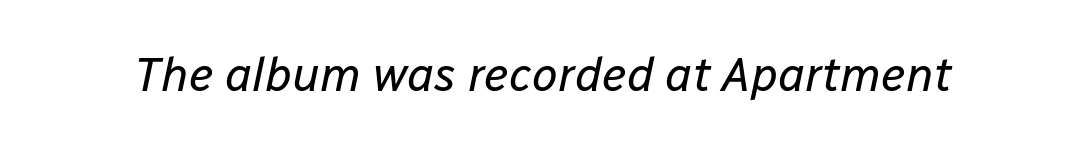
The passage shown has conventional tracking throughout. Descenders hang freely into open space. Varying glyph widths throughout — classic text-font behaviour. Compared with a typical body face, this is equally light or lighter still.
